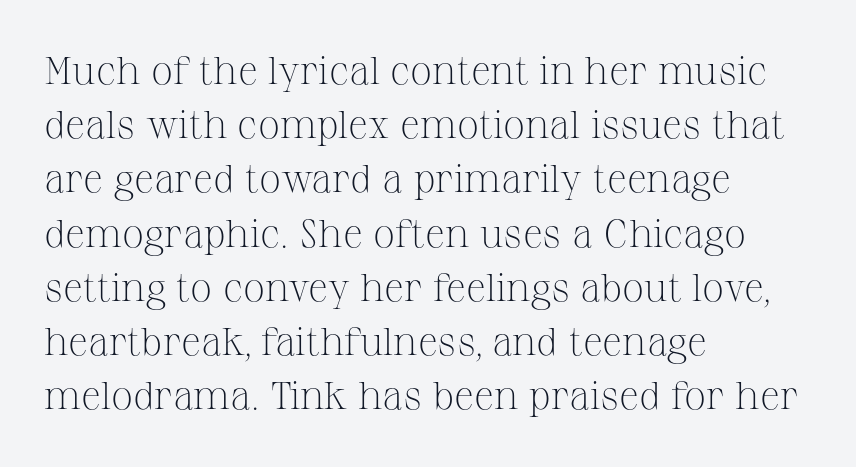
The letters stand straight up with perfectly vertical stems. Proportional: the letters do not fall into vertical columns. The font sits on the lighter half of the weight spectrum, regular included. The zone under the glyphs is completely vacant. The characters display serif detailing at their extremities.
